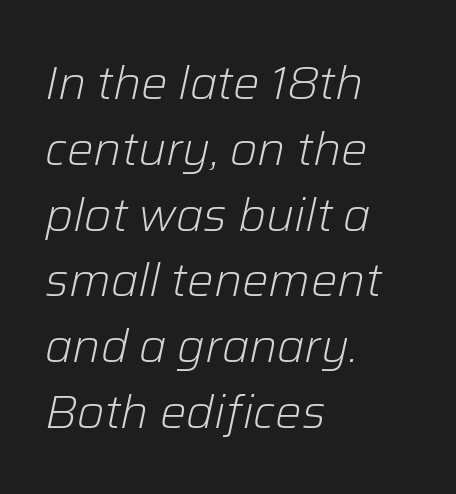
The leading is moderate, giving the passage an even texture. Visually the block forms a straight wall on the left and a jagged coastline on the right. Varying glyph widths throughout — classic text-font behaviour. Observe the ordinary spacing: letters are neighbours, not strangers. The strokes are not fattened; the text isn't bold. Slant detected: the letters are inclined.
